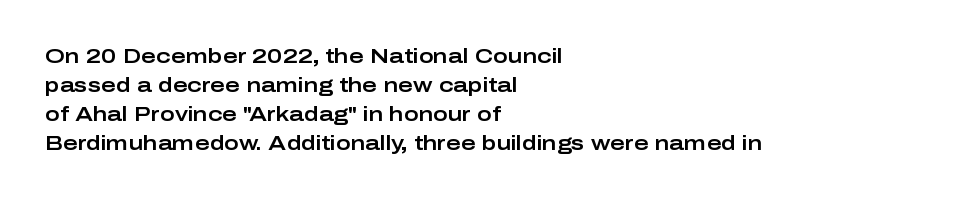
Q: Is the text italic (slanted)? A: No, it is upright.
Q: Is the text underlined? A: No.
Q: How is the paragraph aligned? A: Left-aligned.
Q: Is the spacing between letters normal or unusually wide? A: Normal.
Q: Is the spacing between lines tight, normal or loose? A: Normal.
